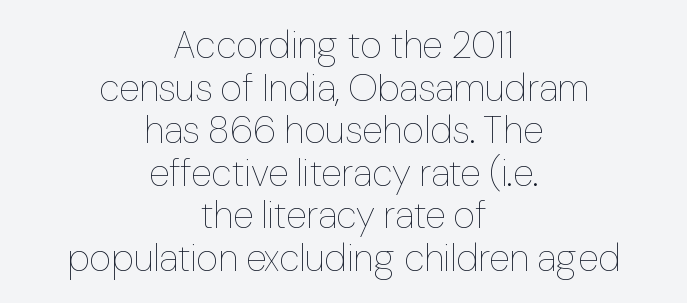
Q: Is the text bold? A: No.
Q: Is the text italic (slanted)? A: No, it is upright.
Q: Is the text underlined? A: No.
Q: How is the paragraph aligned? A: Centered.
Q: Is the spacing between letters normal or unusually wide? A: Normal.
Q: Is the spacing between lines tight, normal or loose? A: Tight.
Q: Width (condensed, normal, or wide)? A: Normal.
Q: Stroke contrast? A: Low.
Q: x-height? A: Medium.
Q: Monospaced? A: No.
